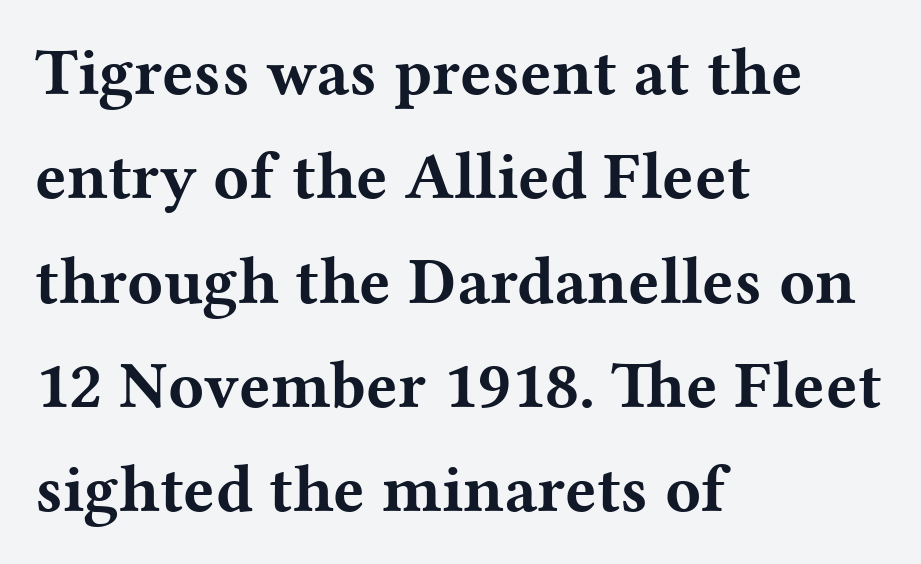
The image shows 66 px bold, wide serif type, upright; set left-aligned, normal line spacing (1.58x), normal letter spacing, not underlined; medium stroke contrast and a medium x-height.
